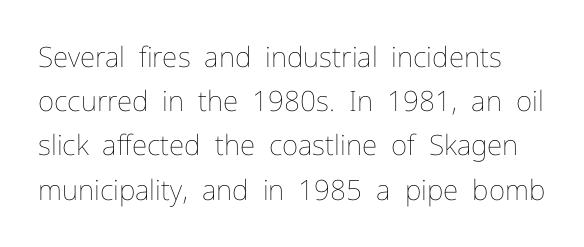
The image shows 28 px thin type, upright; set normal line spacing (1.58x), normal letter spacing, not underlined; low stroke contrast and a medium x-height.
